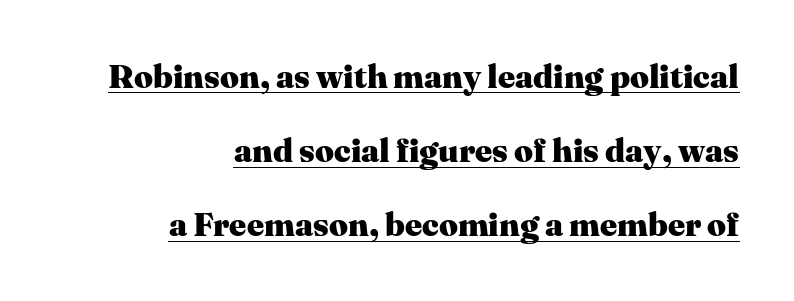
{"serif": "yes", "italic": "no", "bold": "yes", "weight": "heavy", "width": "normal", "stroke_contrast": "medium", "x_height": "medium", "monospaced": "no", "underline": "yes", "align": "right", "line_spacing": "loose", "line_spacing_ratio": 2.25, "letter_spacing": "normal", "letter_spacing_em": 0.0, "glyph_px": 33}
